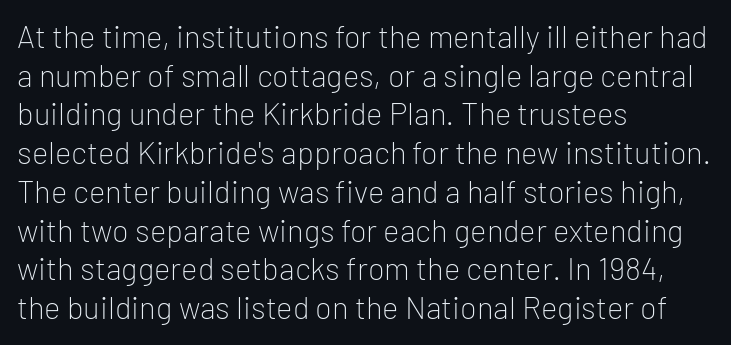
{"serif": "no", "italic": "no", "bold": "no", "weight": "light", "width": "normal", "stroke_contrast": "low", "x_height": "medium", "monospaced": "no", "underline": "no", "align": "left", "line_spacing": "normal", "line_spacing_ratio": 1.25, "letter_spacing": "normal", "letter_spacing_em": 0.0, "glyph_px": 31}
